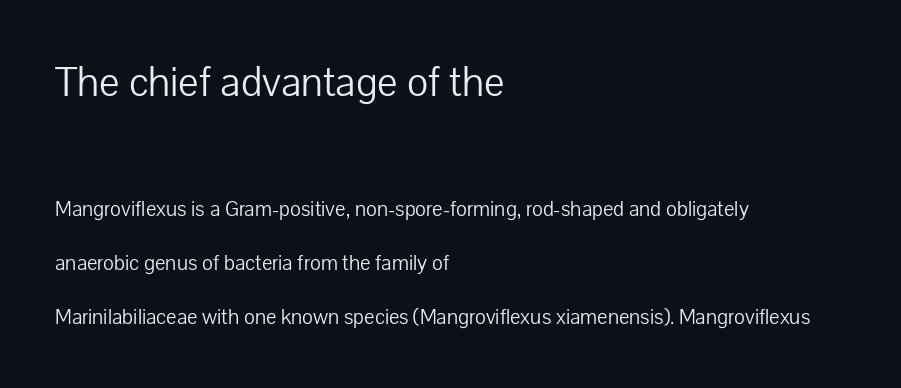
Q: Is the text bold? A: No.
Q: Is the text italic (slanted)? A: No, it is upright.
Q: Is the typeface a serif or a sans-serif typeface? A: Sans-serif.
Q: Is the text underlined? A: No.
Q: How is the paragraph aligned? A: Left-aligned.
Q: Is the spacing between letters normal or unusually wide? A: Normal.
Q: Is the spacing between lines tight, normal or loose? A: Loose.
Q: Which block of text is set in a larger size, the first (top) or the second (bottom)? A: The first (top) one.
Q: Width (condensed, normal, or wide)? A: Normal.
Q: Stroke contrast? A: Low.
Q: x-height? A: Medium.
Q: Monospaced? A: No.
